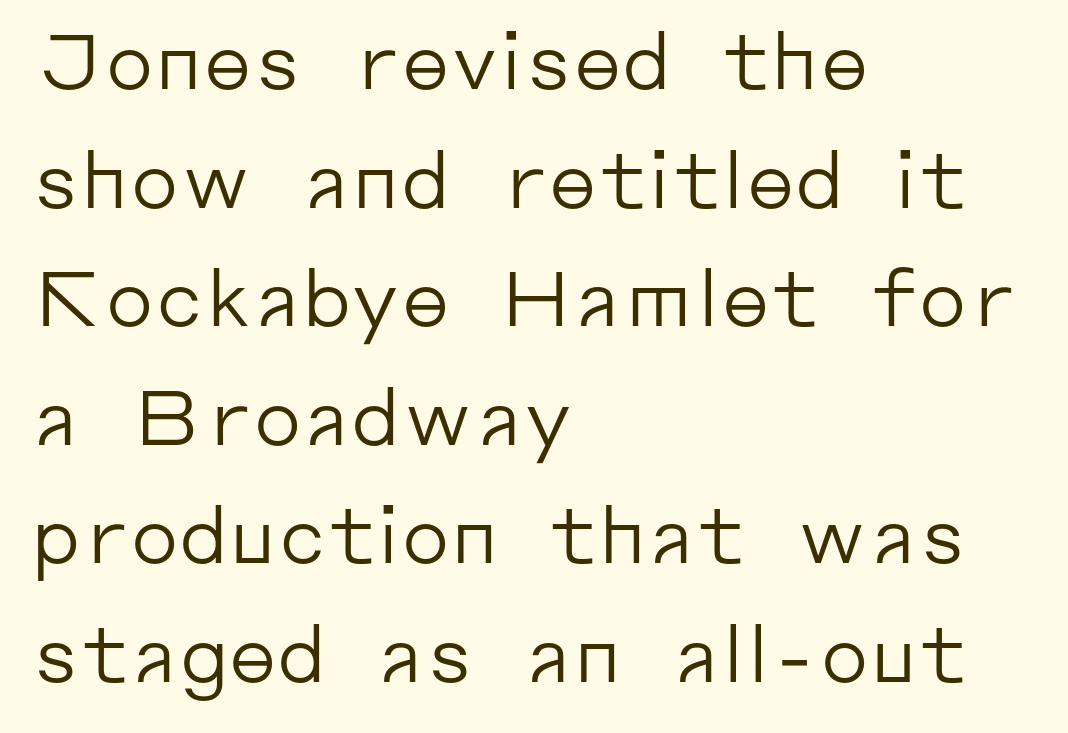
{"serif": "no", "italic": "no", "bold": "no", "weight": "regular", "width": "normal", "stroke_contrast": "low", "x_height": "medium", "monospaced": "no", "underline": "no", "align": "left", "line_spacing": "normal", "line_spacing_ratio": 1.54, "letter_spacing": "normal", "letter_spacing_em": 0.0, "glyph_px": 77}
